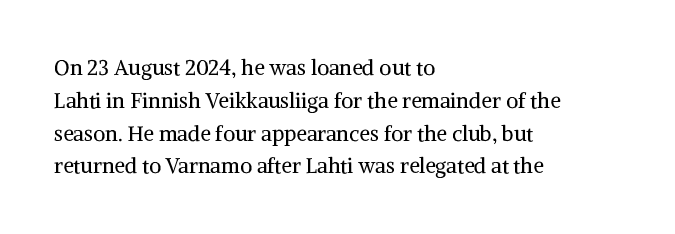
The image shows 21 px text type, upright; set left-aligned, normal line spacing (1.56x), normal letter spacing, not underlined.
